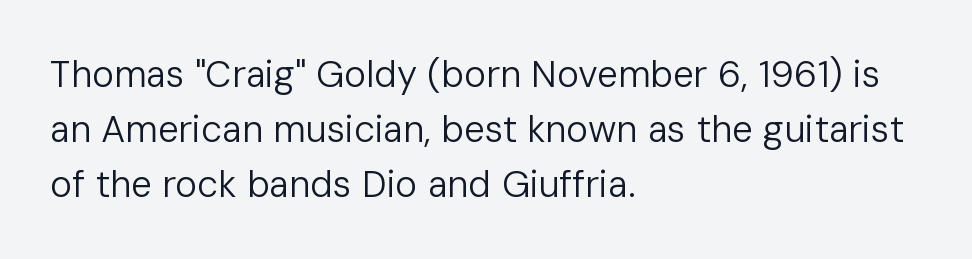
The image shows 37 px regular-weight sans-serif type, upright; set left-aligned, normal line spacing (1.48x), normal letter spacing, not underlined; low stroke contrast and a medium x-height.
